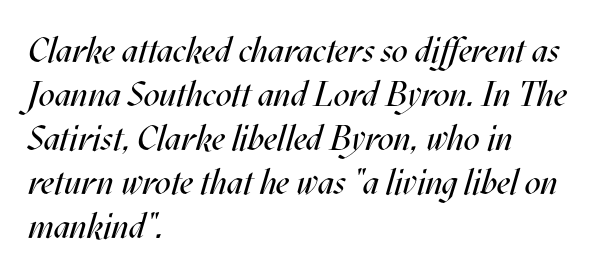
{"italic": "yes", "lean": "right", "slant_degrees": 17, "bold": "no", "weight": "regular", "width": "condensed", "stroke_contrast": "medium", "x_height": "large", "monospaced": "no", "underline": "no", "align": "left", "line_spacing": "normal", "line_spacing_ratio": 1.26, "letter_spacing": "normal", "letter_spacing_em": 0.0, "glyph_px": 35}
